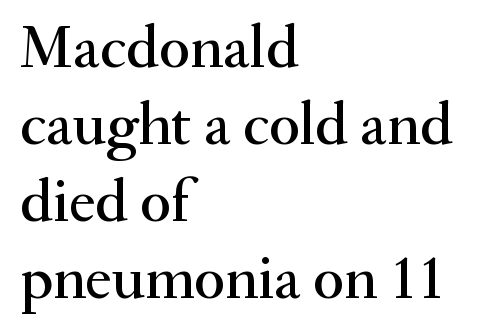
Q: Is the text italic (slanted)? A: No, it is upright.
Q: Is the typeface a serif or a sans-serif typeface? A: Serif.
Q: Is the text underlined? A: No.
Q: How is the paragraph aligned? A: Left-aligned.
Q: Is the spacing between letters normal or unusually wide? A: Normal.
Q: Is the spacing between lines tight, normal or loose? A: Normal.
Q: Width (condensed, normal, or wide)? A: Normal.
Q: Stroke contrast? A: Medium.
Q: x-height? A: Small.
Q: Monospaced? A: No.
